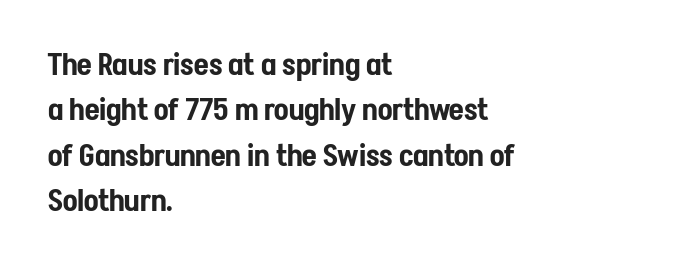
Type style note: lacks serifs. Does the leading feel generous? No, just average. The passage shown has conventional tracking throughout. Note the varied advance widths — an 'i' is clearly narrower than an 'm'. Posture: vertical. No word sits above an underline.
